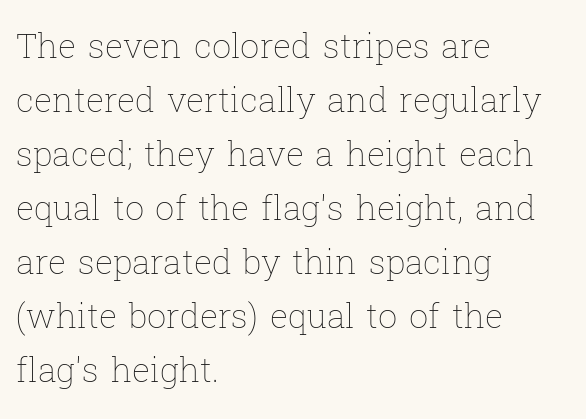
{"italic": "no", "bold": "no", "weight": "thin", "width": "normal", "stroke_contrast": "low", "x_height": "medium", "monospaced": "no", "underline": "no", "align": "left", "line_spacing": "normal", "line_spacing_ratio": 1.59, "letter_spacing": "normal", "letter_spacing_em": 0.0, "glyph_px": 34}
